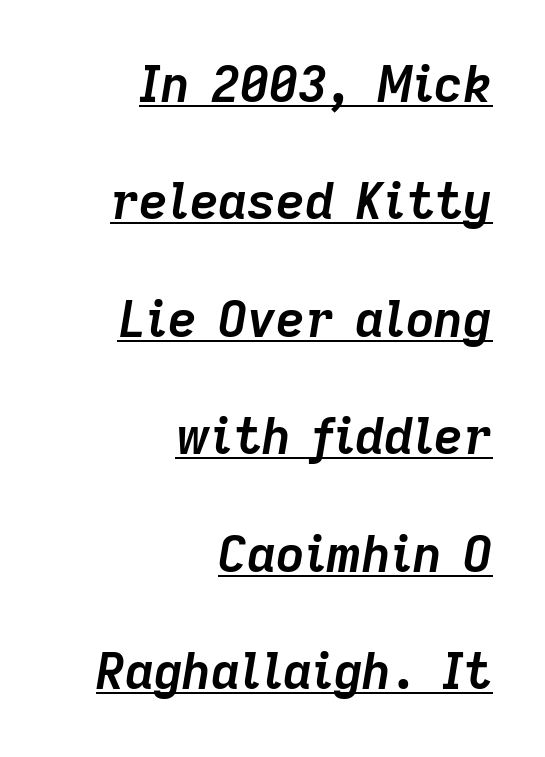
Baseline-to-baseline distance is far greater than the letter height. Do the characters align in a grid? No, the font is proportional. Students, note that the glyphs here touch the page at normal intervals. Glance below the letters and you will spot a drawn line. The compositor pushed each line to the right boundary.
